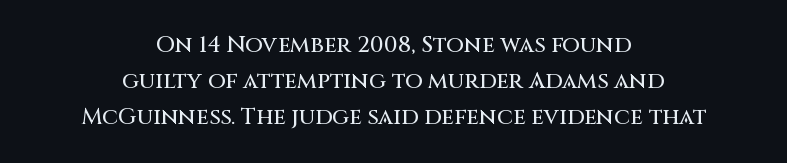
{"italic": "no", "underline": "no", "align": "center", "line_spacing": "normal", "line_spacing_ratio": 1.57, "letter_spacing": "normal", "letter_spacing_em": 0.0, "glyph_px": 23}
